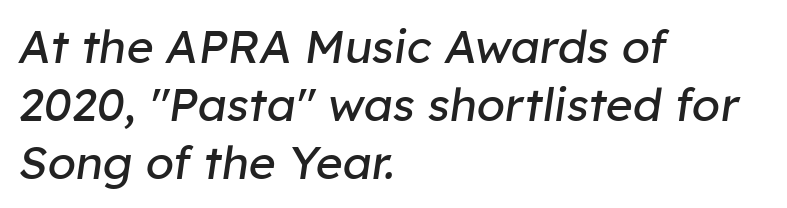
Q: Is the text bold? A: No.
Q: Is the text italic (slanted)? A: Yes, it leans right by about 8 degrees.
Q: Is the text underlined? A: No.
Q: How is the paragraph aligned? A: Left-aligned.
Q: Is the spacing between letters normal or unusually wide? A: Normal.
Q: Is the spacing between lines tight, normal or loose? A: Normal.
Q: Width (condensed, normal, or wide)? A: Normal.
Q: Stroke contrast? A: Low.
Q: x-height? A: Medium.
Q: Monospaced? A: No.
